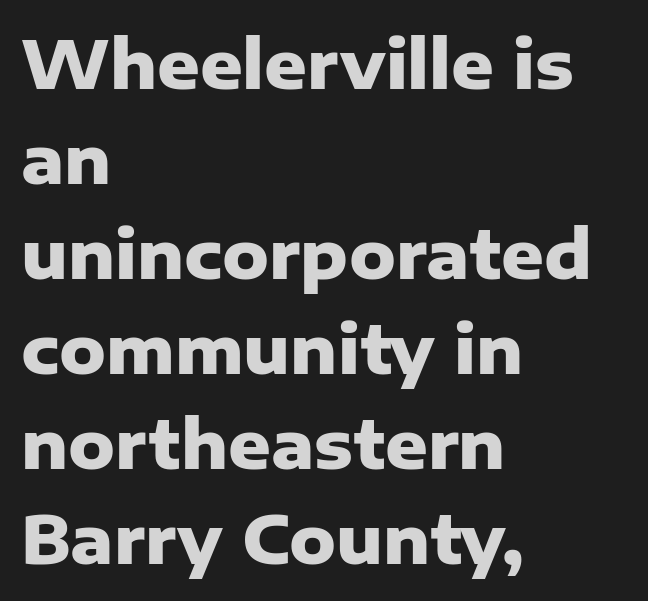
The image shows 66 px heavy sans-serif type, upright; set left-aligned, normal line spacing (1.44x), normal letter spacing, not underlined; low stroke contrast and a medium x-height.
